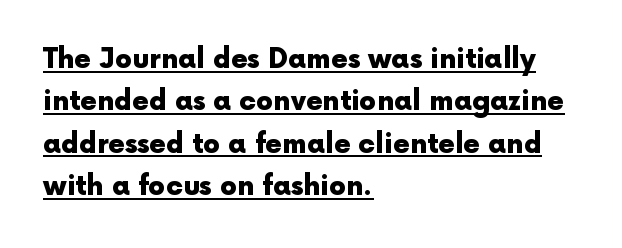
{"italic": "no", "bold": "yes", "underline": "yes", "align": "left", "line_spacing": "normal", "line_spacing_ratio": 1.57, "letter_spacing": "normal", "letter_spacing_em": 0.0, "glyph_px": 27}
